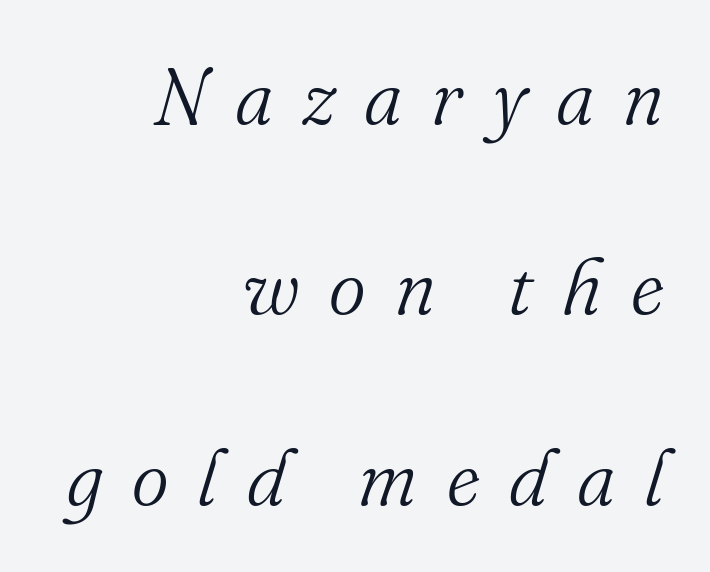
Look at the tracking — it's clearly loosened, letters drifting apart. Baseline-to-baseline distance is far greater than the letter height. These glyphs show unthickened strokes, regular width or finer. Observe the lean: these are italic letterforms. Check where the strokes stop: tiny serifs finish them off.
